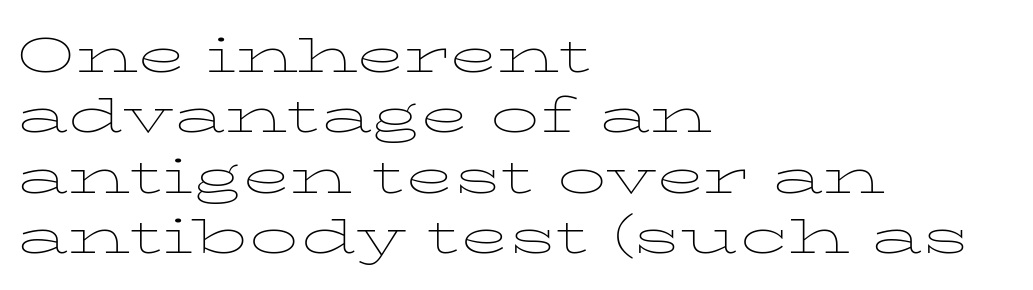
Q: Is the text bold? A: No.
Q: Is the text italic (slanted)? A: No, it is upright.
Q: Is the typeface a serif or a sans-serif typeface? A: Serif.
Q: Is the text underlined? A: No.
Q: How is the paragraph aligned? A: Left-aligned.
Q: Is the spacing between letters normal or unusually wide? A: Normal.
Q: Width (condensed, normal, or wide)? A: Wide.
Q: Stroke contrast? A: Low.
Q: x-height? A: Medium.
Q: Monospaced? A: No.
